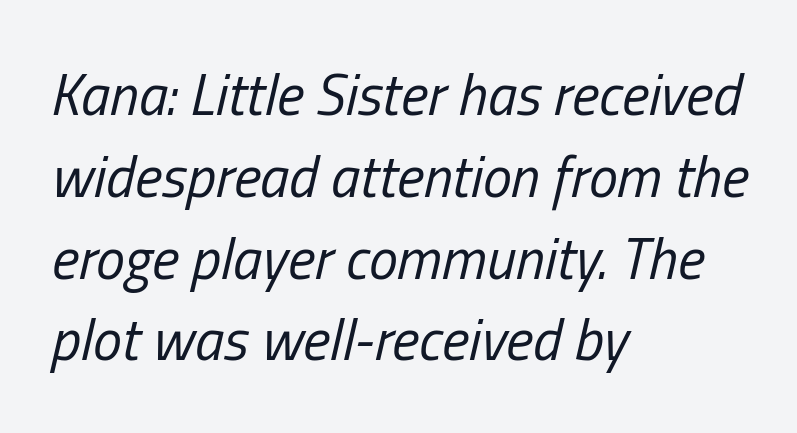
The image shows 58 px regular-weight, condensed type, italic (leaning right); set left-aligned, normal line spacing (1.41x), normal letter spacing, not underlined; low stroke contrast and a medium x-height.
